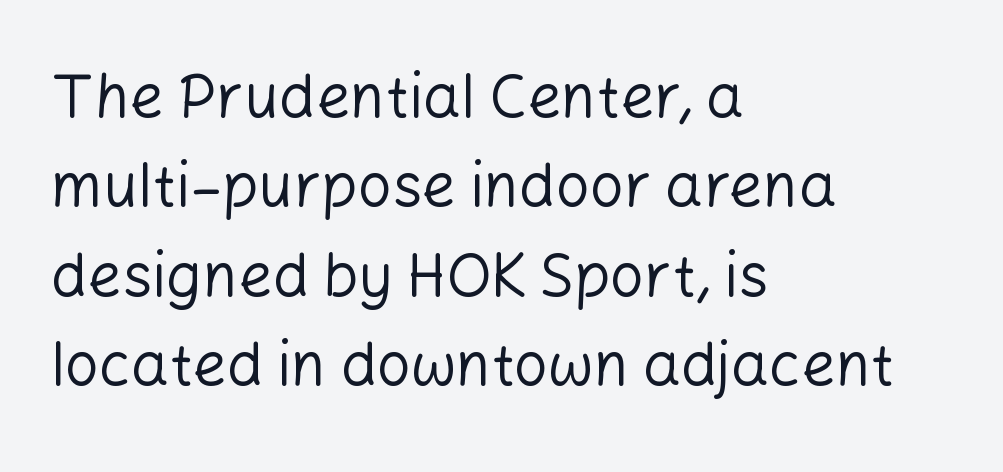
Q: Is the text bold? A: No.
Q: Is the text italic (slanted)? A: No, it is upright.
Q: Is the typeface a serif or a sans-serif typeface? A: Sans-serif.
Q: Is the text underlined? A: No.
Q: How is the paragraph aligned? A: Left-aligned.
Q: Is the spacing between letters normal or unusually wide? A: Normal.
Q: Is the spacing between lines tight, normal or loose? A: Normal.
Q: Width (condensed, normal, or wide)? A: Normal.
Q: Stroke contrast? A: Low.
Q: x-height? A: Medium.
Q: Monospaced? A: No.
